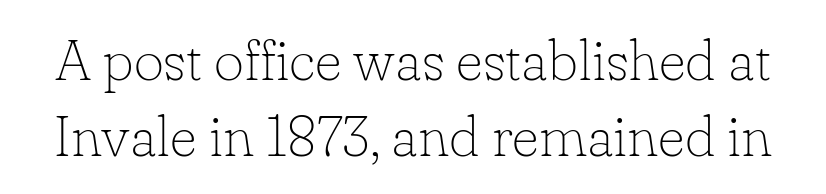
The lines sit at an ordinary, default distance from one another. Weight: regular or lighter. The glyphs are unaccompanied by any horizontal stroke below them. These lines keep a tight, regular rhythm from letter to letter. Characters remain perfectly vertical along every line.
